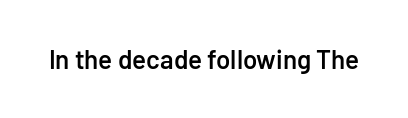
The image shows 26 px text type, upright; set normal letter spacing, not underlined.
